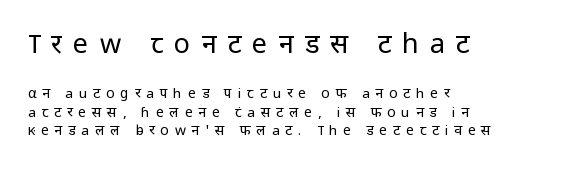
When letters stand straight like this, we call the style roman or upright. Line spacing here is normal. The baseline area is clear. Typesetter's note — upper block bumped up in size, lower block left smaller. No heavy texture on the line: the type isn't bold.
